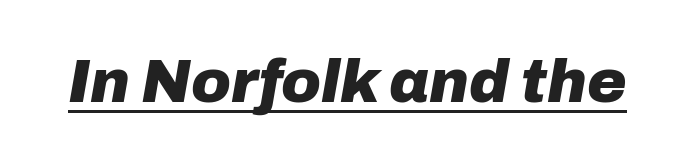
In terms of letterspacing, this is plain default setting. Character widths vary here, with narrow letters taking less room than wide ones. Bold? Absolutely — the strokes are thick and heavy. The rendered words wear a rule along their underside.
